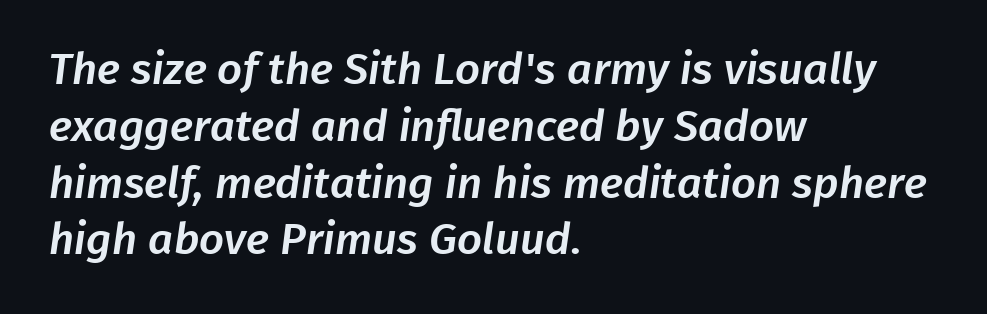
Note the varied advance widths — an 'i' is clearly narrower than an 'm'. The glyphs are unaccompanied by any horizontal stroke below them. This rendering leaves character spacing at its baseline value. This rendering uses left alignment, leaving the right contour irregular. Each letter's strokes conclude bluntly, with no projecting serifs. Regular leading.
